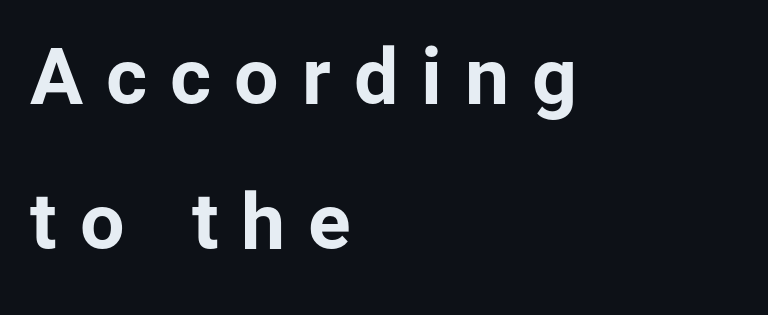
Heavy, bold letterforms. Layout note: lines flush left. The letters advance in unequal steps, a hallmark of proportional type. Tracking here is generous; glyphs stand well apart from one another. Words float on clear page, feet unadorned.
